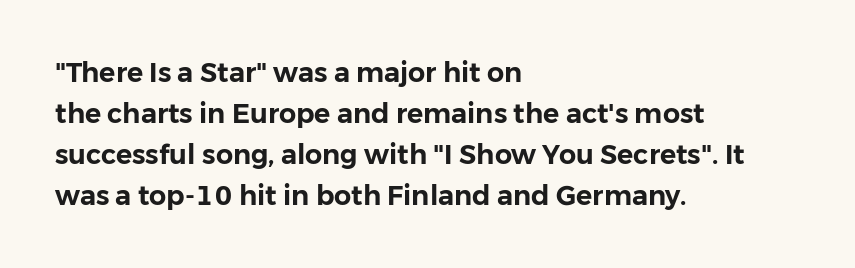
Q: Is the text italic (slanted)? A: No, it is upright.
Q: Is the text underlined? A: No.
Q: How is the paragraph aligned? A: Left-aligned.
Q: Is the spacing between letters normal or unusually wide? A: Normal.
Q: Is the spacing between lines tight, normal or loose? A: Normal.
